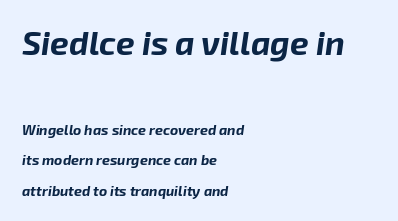
Q: Is the text bold? A: Yes.
Q: Is the text italic (slanted)? A: Yes, it leans right by about 8 degrees.
Q: Is the text underlined? A: No.
Q: How is the paragraph aligned? A: Left-aligned.
Q: Is the spacing between letters normal or unusually wide? A: Normal.
Q: Is the spacing between lines tight, normal or loose? A: Loose.
Q: Which block of text is set in a larger size, the first (top) or the second (bottom)? A: The first (top) one.
Q: Width (condensed, normal, or wide)? A: Normal.
Q: Stroke contrast? A: Low.
Q: x-height? A: Medium.
Q: Monospaced? A: No.
